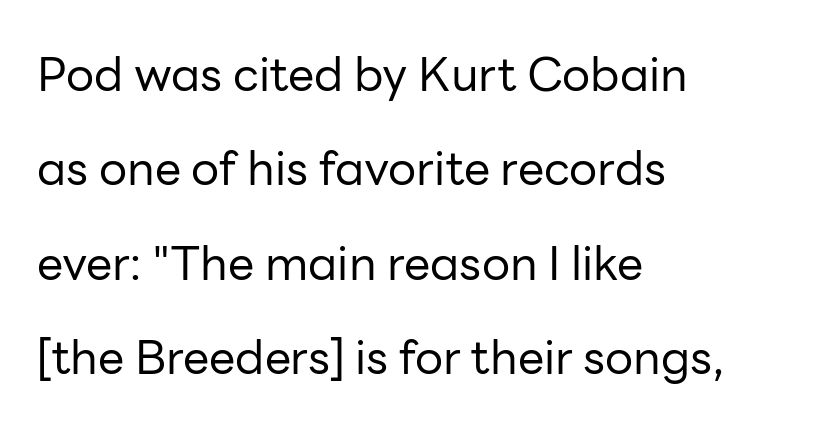
Q: Is the text bold? A: No.
Q: Is the text italic (slanted)? A: No, it is upright.
Q: Is the typeface a serif or a sans-serif typeface? A: Sans-serif.
Q: Is the text underlined? A: No.
Q: How is the paragraph aligned? A: Left-aligned.
Q: Is the spacing between letters normal or unusually wide? A: Normal.
Q: Is the spacing between lines tight, normal or loose? A: Loose.
Q: Width (condensed, normal, or wide)? A: Normal.
Q: Stroke contrast? A: Low.
Q: x-height? A: Medium.
Q: Monospaced? A: No.
